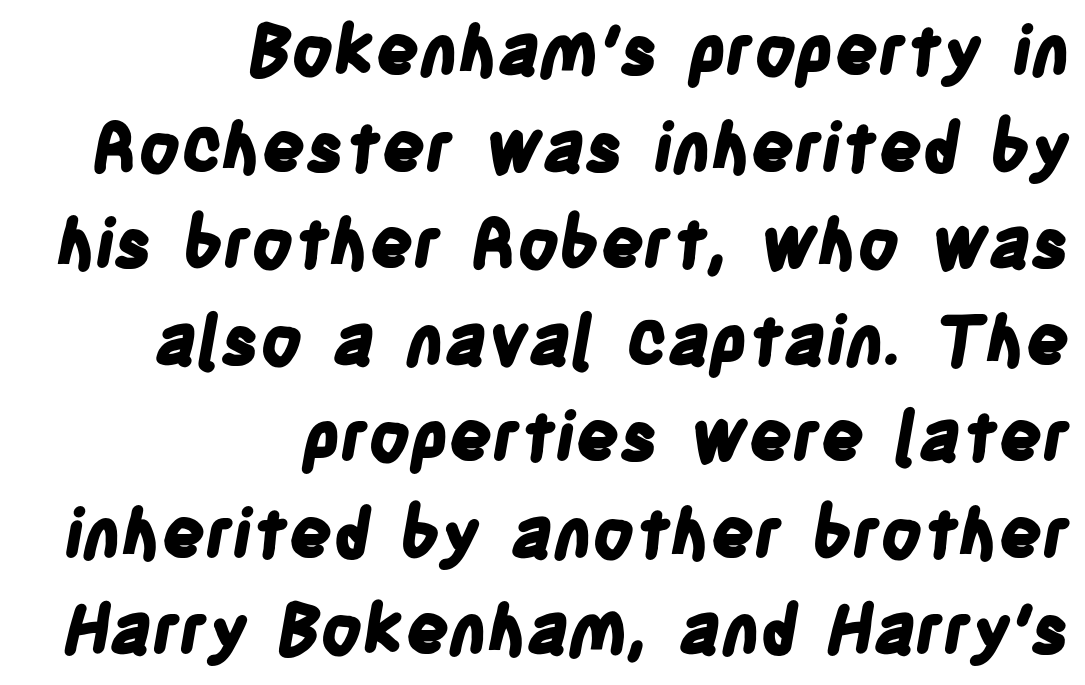
The image shows 68 px bold, condensed sans-serif type; set right-aligned, normal line spacing (1.42x), normal letter spacing, not underlined; low stroke contrast and a large x-height.
